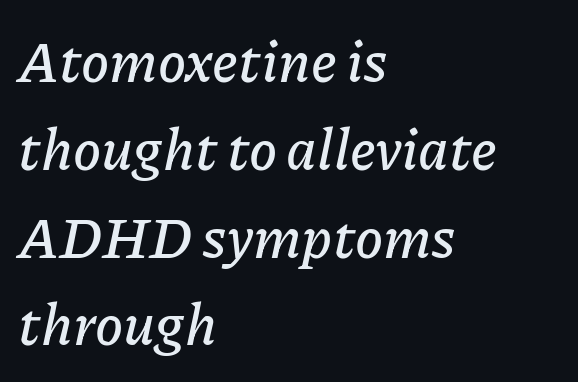
Q: Is the text italic (slanted)? A: Yes, it leans right by about 11 degrees.
Q: Is the text underlined? A: No.
Q: How is the paragraph aligned? A: Left-aligned.
Q: Is the spacing between letters normal or unusually wide? A: Normal.
Q: Is the spacing between lines tight, normal or loose? A: Normal.
Q: Width (condensed, normal, or wide)? A: Normal.
Q: Stroke contrast? A: Low.
Q: x-height? A: Medium.
Q: Monospaced? A: No.
